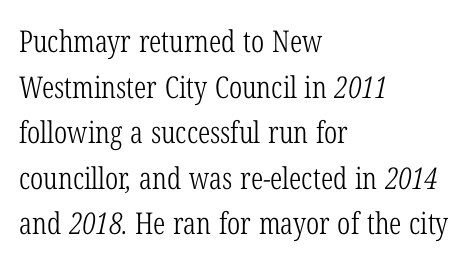
Stems and bowls with no extra thickness — not bold. The rag falls on the right side of this text block. A bare baseline throughout the passage. Do the characters align in a grid? No, the font is proportional.
